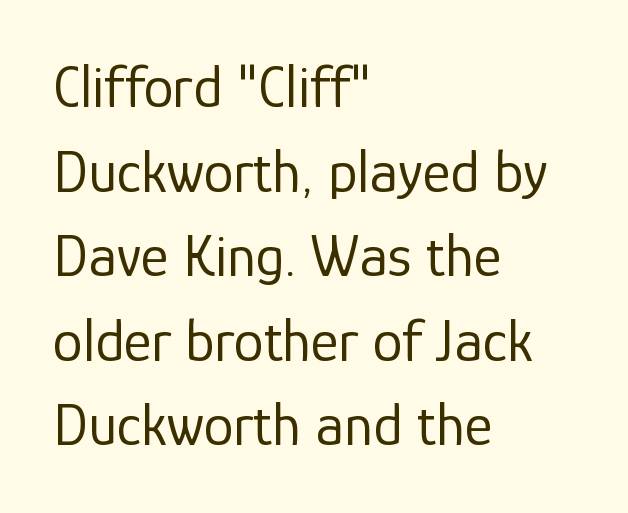
In terms of letterform style, serifs are entirely absent. Check the space under the baseline: it is left empty. The face used here is proportionally spaced, like ordinary book or web type. Line beginnings align vertically; line endings do not. Tracking here is standard; glyphs follow each other at the usual distance. Does the leading feel generous? No, just average.
